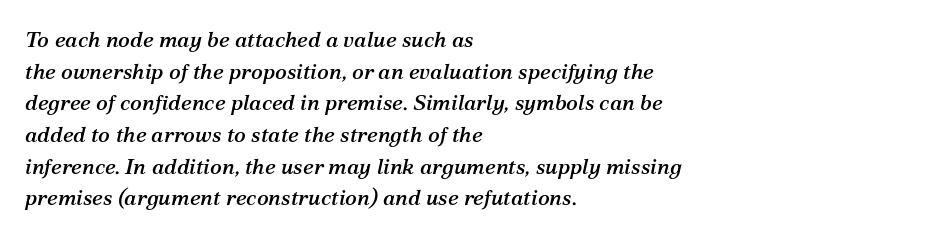
Bare-footed words on every line. The letterforms sit shoulder to shoulder at normal distance. You can tell it's italic because the verticals aren't actually vertical. These lines sit exactly where default settings would place them.
